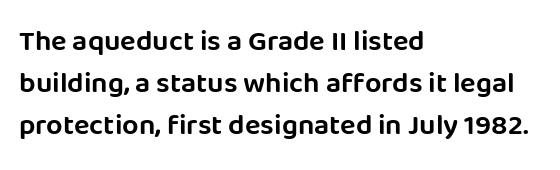
The image shows 29 px sans-serif type, upright; set left-aligned, normal line spacing (1.45x), normal letter spacing, not underlined; low stroke contrast and a large x-height.
